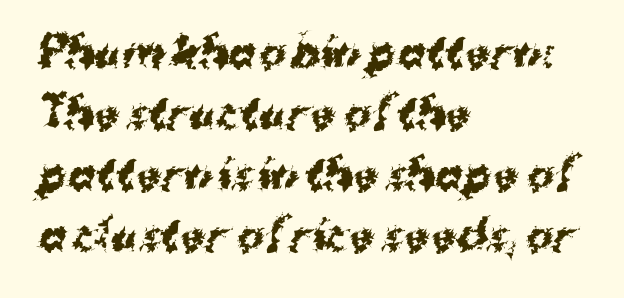
The image shows 41 px bold sans-serif type; set left-aligned, normal line spacing (1.49x), normal letter spacing, not underlined; medium stroke contrast and a medium x-height.
